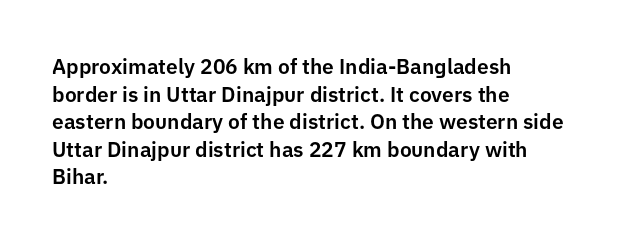
The image shows 21 px text type, upright; set left-aligned, normal line spacing (1.31x), normal letter spacing, not underlined.
